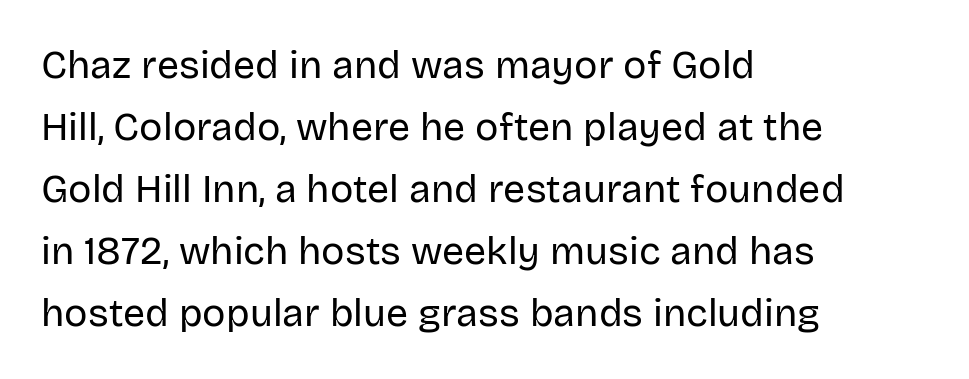
Q: Is the text bold? A: No.
Q: Is the text italic (slanted)? A: No, it is upright.
Q: Is the typeface a serif or a sans-serif typeface? A: Sans-serif.
Q: Is the text underlined? A: No.
Q: How is the paragraph aligned? A: Left-aligned.
Q: Is the spacing between letters normal or unusually wide? A: Normal.
Q: Is the spacing between lines tight, normal or loose? A: Normal.
Q: Width (condensed, normal, or wide)? A: Normal.
Q: Stroke contrast? A: Low.
Q: x-height? A: Large.
Q: Monospaced? A: No.
